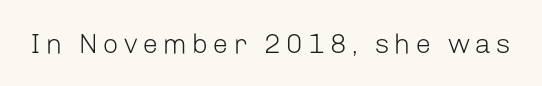
I'd call this a sans setting — the letters go barefoot. The weight would be labelled regular, book, light, or lighter still. The lettering stays uniformly vertical, giving the passage a roman look. Descenders hang freely into open space. Proportional: the letters do not fall into vertical columns.
